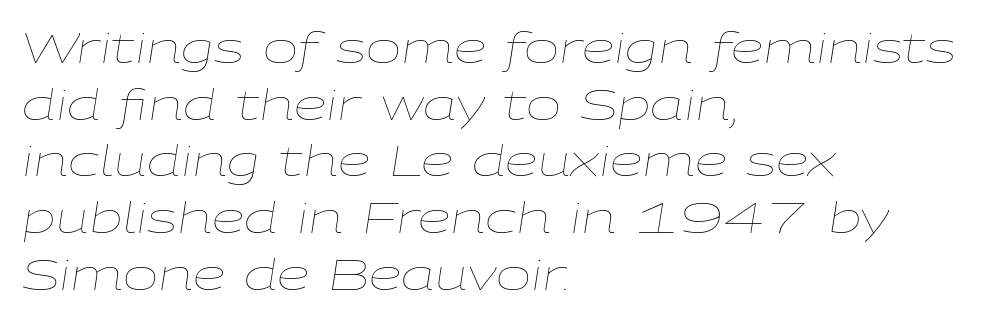
The rendering applies a slant to the glyphs. These lines sit exactly where default settings would place them. Reading down the block, your eye returns to a fixed left position each line. The passage shown has conventional tracking throughout.
